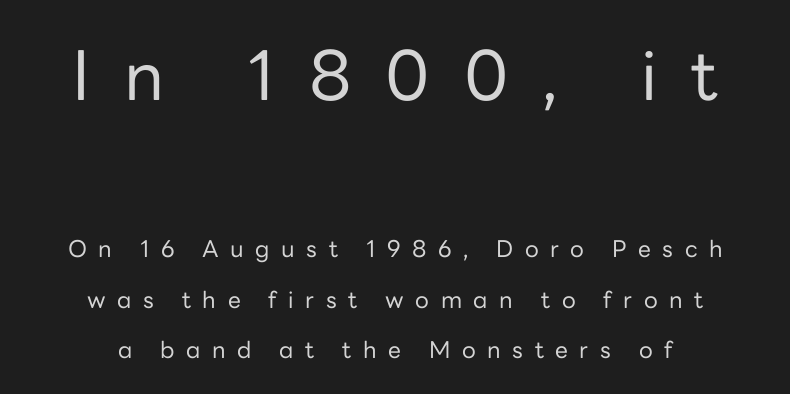
{"serif": "no", "italic": "no", "bold": "no", "weight": "regular", "width": "normal", "stroke_contrast": "low", "x_height": "medium", "monospaced": "no", "underline": "no", "align": "center", "line_spacing": "loose", "line_spacing_ratio": 2.2, "letter_spacing": "wide", "letter_spacing_em": 0.5, "larger_block": "first", "size_ratio": 2.96, "glyph_px": 68}
